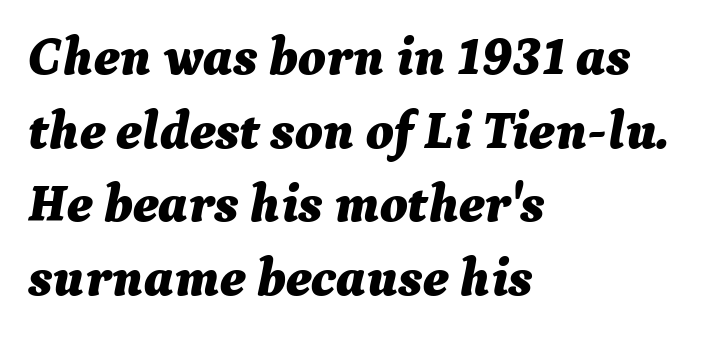
The image shows 53 px bold type, italic (leaning right); set left-aligned, normal line spacing (1.39x), normal letter spacing, not underlined; medium stroke contrast and a medium x-height.
